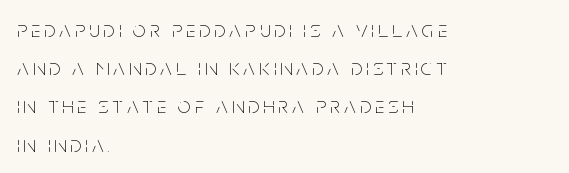
{"italic": "no", "bold": "no", "underline": "no", "align": "left", "line_spacing": "normal", "line_spacing_ratio": 1.66, "glyph_px": 23}
